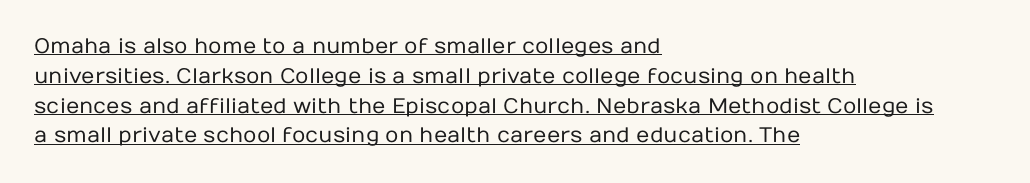
The image shows 21 px text type, upright; set left-aligned, normal line spacing (1.42x), normal letter spacing, underlined.
